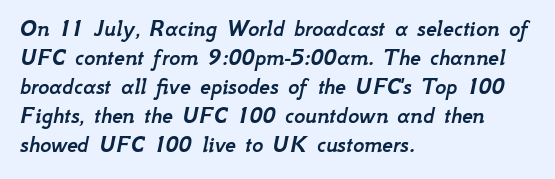
Q: Is the text italic (slanted)? A: Yes, it leans right by about 12 degrees.
Q: Is the text underlined? A: No.
Q: How is the paragraph aligned? A: Left-aligned.
Q: Is the spacing between letters normal or unusually wide? A: Normal.
